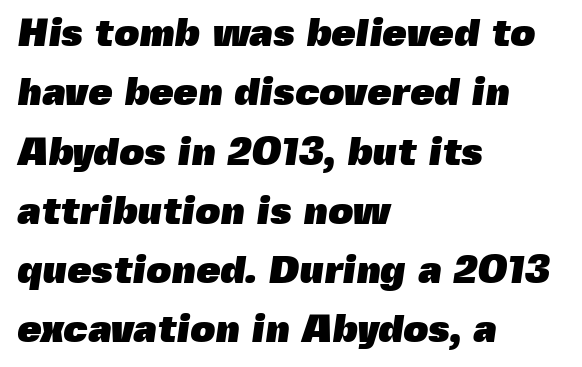
{"serif": "no", "bold": "yes", "weight": "heavy", "width": "normal", "x_height": "medium", "monospaced": "no", "underline": "no", "align": "left", "line_spacing": "normal", "line_spacing_ratio": 1.52, "letter_spacing": "normal", "letter_spacing_em": 0.0, "glyph_px": 39}
